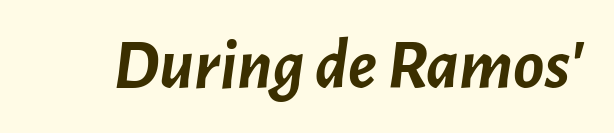
Q: Is the text bold? A: Yes.
Q: Is the text italic (slanted)? A: Yes, it leans right by about 7 degrees.
Q: Is the text underlined? A: No.
Q: Is the spacing between letters normal or unusually wide? A: Normal.
Q: Width (condensed, normal, or wide)? A: Normal.
Q: Stroke contrast? A: Low.
Q: x-height? A: Medium.
Q: Monospaced? A: No.
